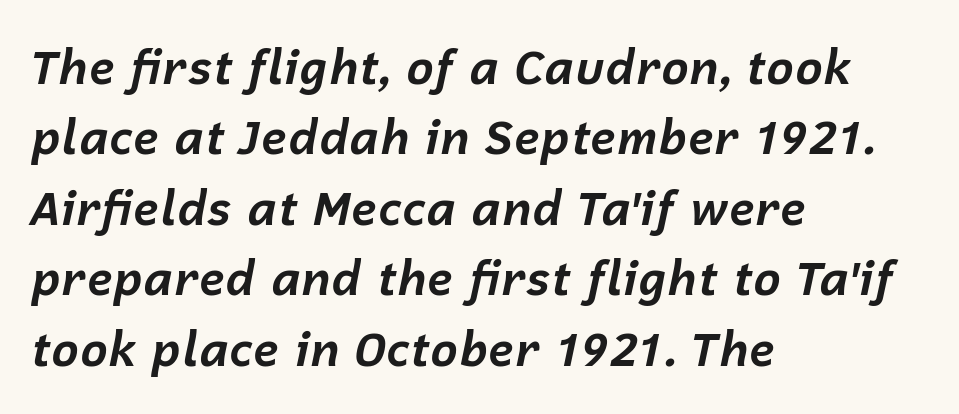
Is this a fixed-width face? No — the glyphs have proportional, varying widths. Style check: oblique. Honestly, there is no underline to notice here at all. The passage shown stacks its lines at a standard gap.
